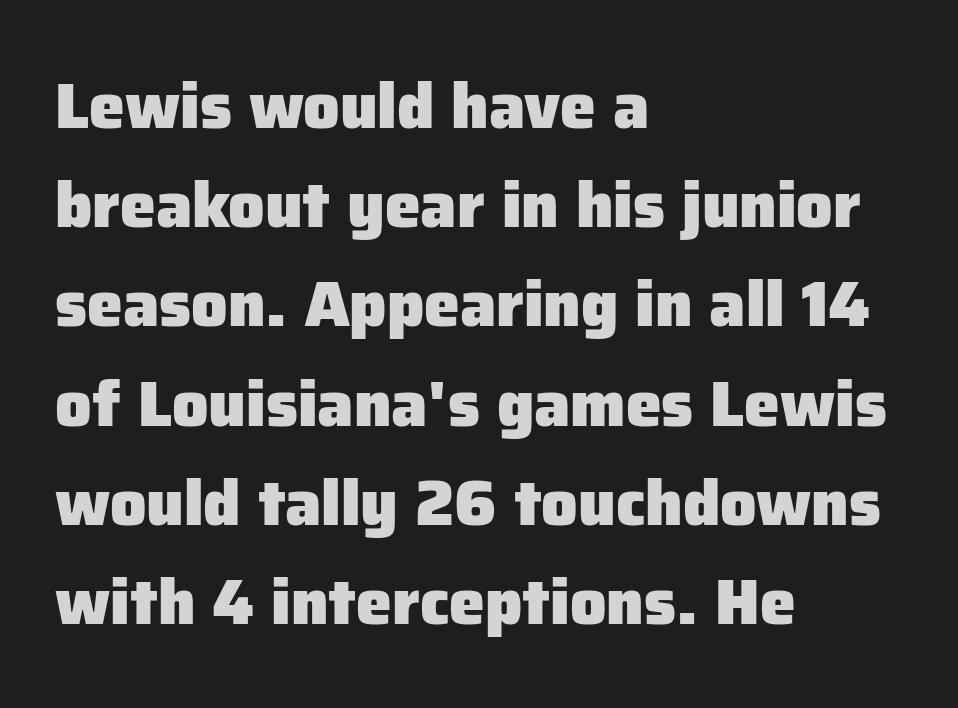
Look at the stroke-to-counter ratio: heavy, a bold. The paragraph shown leans on its left margin. The letters advance in unequal steps, a hallmark of proportional type. The text was rendered using a sans face with plain stroke endings. These lines keep a tight, regular rhythm from letter to letter. The space beneath each line is pristine and unruled.
